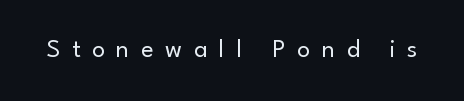
Q: Is the text bold? A: No.
Q: Is the text italic (slanted)? A: No, it is upright.
Q: Is the text underlined? A: No.
Q: Is the spacing between letters normal or unusually wide? A: Unusually wide.
